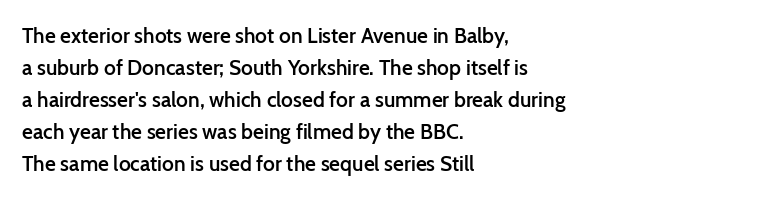
{"italic": "no", "bold": "semi", "underline": "no", "align": "left", "line_spacing": "normal", "line_spacing_ratio": 1.52, "letter_spacing": "normal", "letter_spacing_em": 0.0, "glyph_px": 21}
